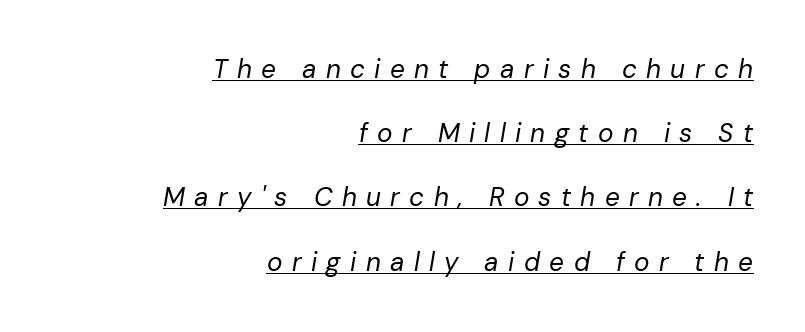
The image shows 26 px text type, italic (leaning right); set right-aligned, loose line spacing (2.47x), unusually wide letter spacing (+0.36 em), underlined.
